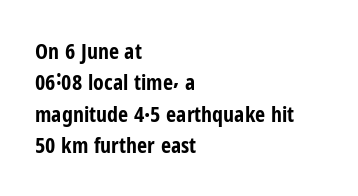
The image shows 22 px bold type, upright; set left-aligned, normal line spacing (1.43x), normal letter spacing, not underlined.
